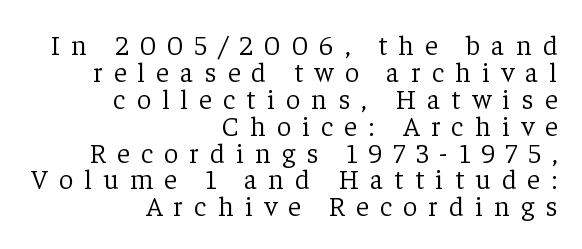
{"serif": "yes", "italic": "no", "bold": "no", "weight": "light", "width": "normal", "stroke_contrast": "low", "x_height": "medium", "monospaced": "no", "underline": "no", "align": "right", "line_spacing": "tight", "line_spacing_ratio": 0.96, "letter_spacing": "wide", "letter_spacing_em": 0.4, "glyph_px": 28}
